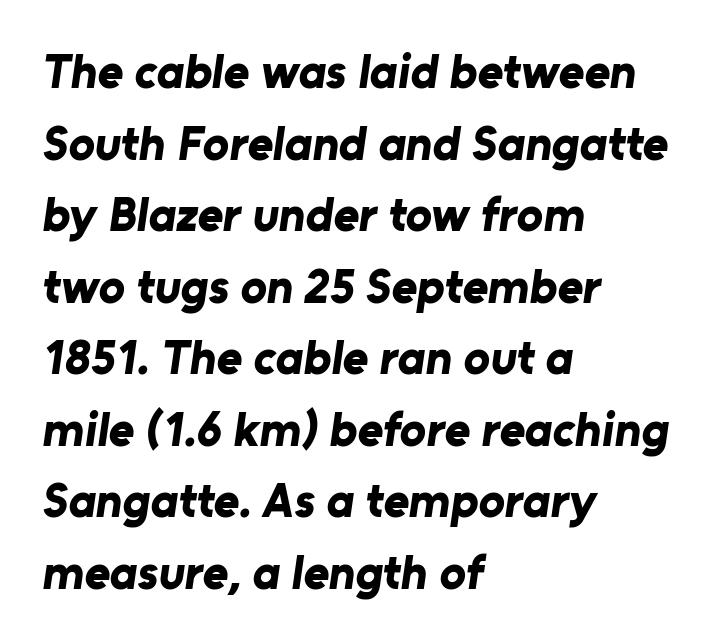
{"serif": "no", "bold": "yes", "weight": "bold", "width": "normal", "stroke_contrast": "low", "x_height": "medium", "monospaced": "no", "underline": "no", "align": "left", "line_spacing": "normal", "line_spacing_ratio": 1.46, "letter_spacing": "normal", "letter_spacing_em": 0.0, "glyph_px": 49}
